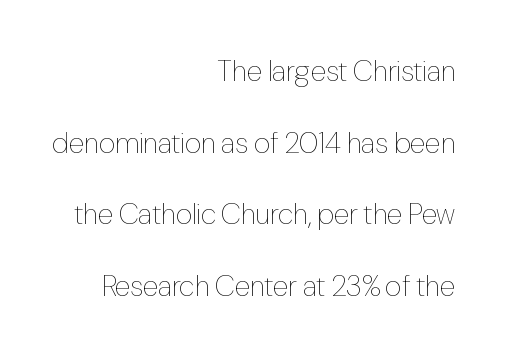
Tall strokes in this sample are plumb rather than angled. A typesetter would call this zero additional tracking. Loosely led — the rows are spread out. You could not count columns in this text — the font is proportionally spaced. Unmarked baselines from the first word to the last. Compared with a typical body face, this is equally light or lighter still.
